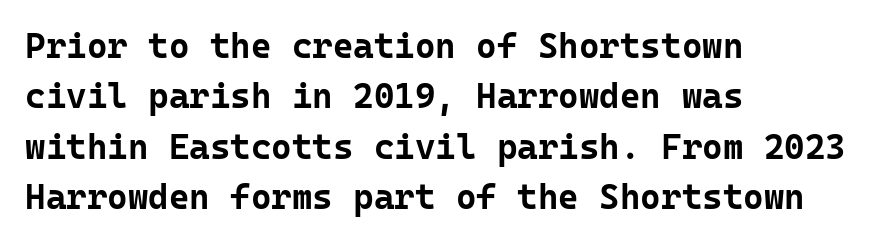
Letters rest on an invisible, unmarked baseline. Every character sits straight up, as roman type does. These lines are rendered in a fixed-pitch font. Caption: standard tracking, unaltered.
